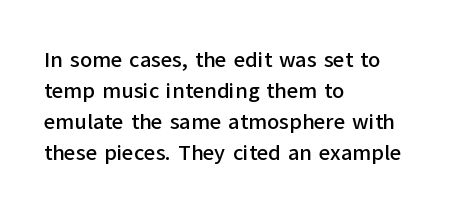
{"italic": "no", "underline": "no", "align": "left", "line_spacing": "normal", "line_spacing_ratio": 1.41, "letter_spacing": "normal", "letter_spacing_em": 0.0, "glyph_px": 22}
